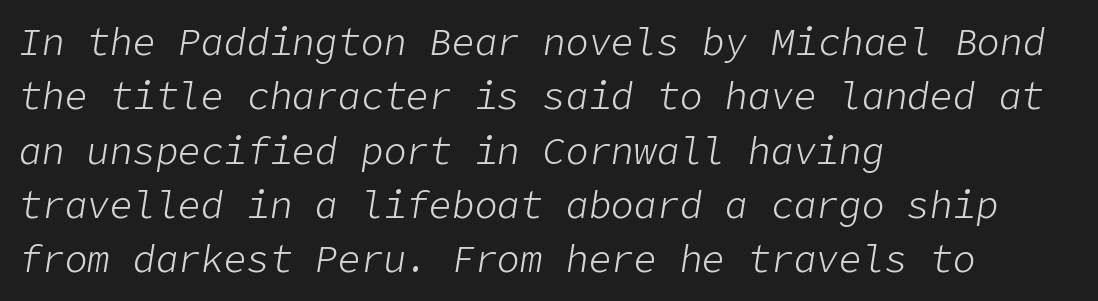
{"italic": "yes", "lean": "right", "slant_degrees": 9, "bold": "no", "weight": "light", "width": "normal", "stroke_contrast": "low", "x_height": "medium", "underline": "no", "align": "left", "line_spacing": "normal", "line_spacing_ratio": 1.43, "letter_spacing": "normal", "letter_spacing_em": 0.0, "glyph_px": 38}
